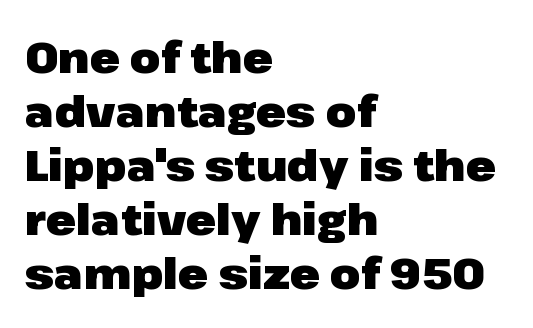
{"serif": "no", "italic": "no", "bold": "yes", "weight": "heavy", "width": "normal", "stroke_contrast": "low", "x_height": "medium", "monospaced": "no", "underline": "no", "align": "left", "line_spacing_ratio": 1.23, "letter_spacing": "normal", "letter_spacing_em": 0.0, "glyph_px": 44}
